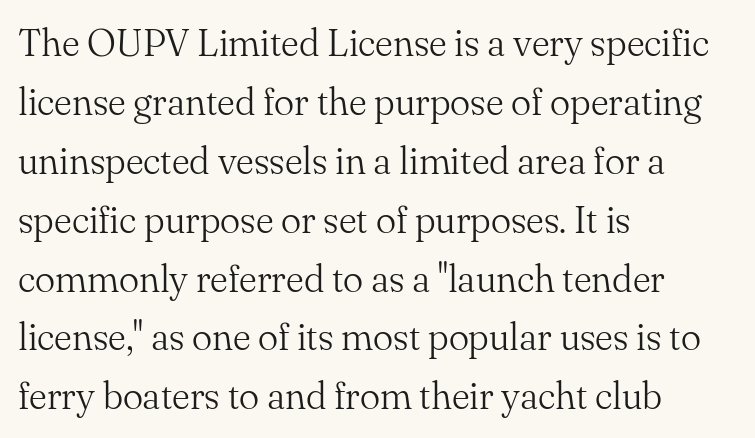
Each row of text sits above clean, open space. The letters advance in unequal steps, a hallmark of proportional type. Where is the straight margin? On the left. Regular leading.
